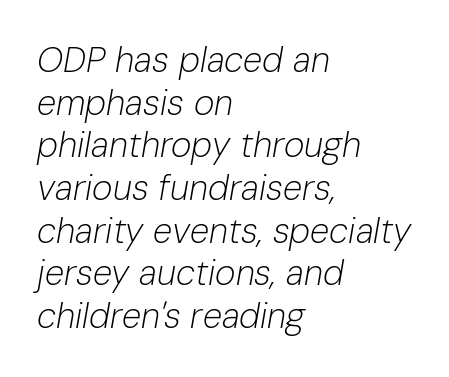
Does extra space separate the letters? No, they use regular spacing. The paragraph shown leans on its left margin. The characters are drawn with everyday or finer stroke widths. Glance below the letters and you will spot only blank space. Character widths vary here, with narrow letters taking less room than wide ones. Italic: yes, the glyphs are oblique.
